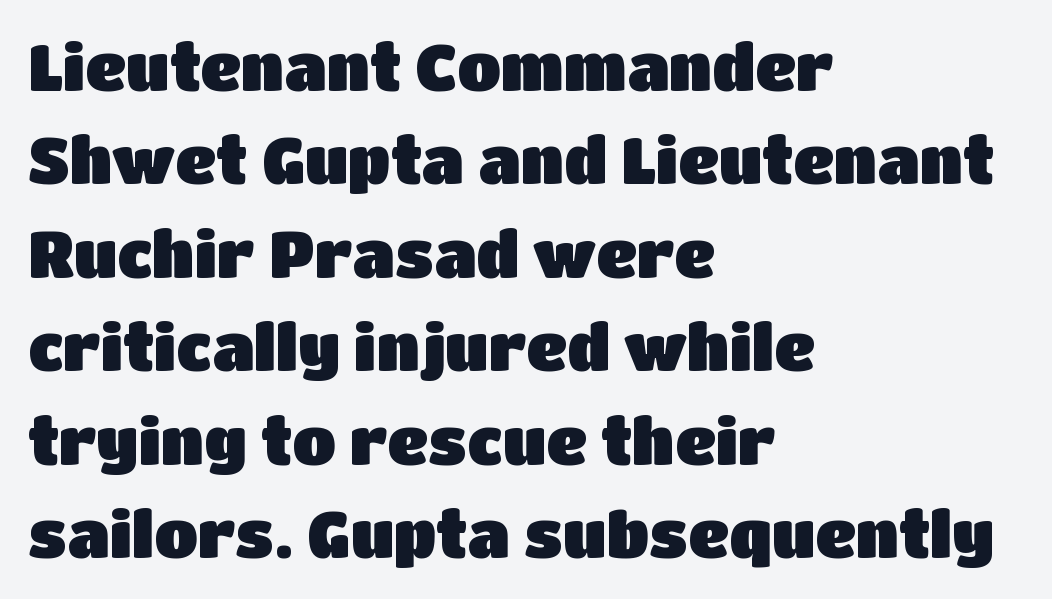
The image shows 64 px sans-serif type, upright; set left-aligned, normal line spacing (1.46x), normal letter spacing, not underlined; low stroke contrast and a large x-height.
